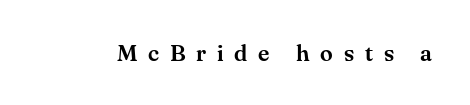
The image shows 23 px text type, upright; set unusually wide letter spacing (+0.47 em), not underlined.
